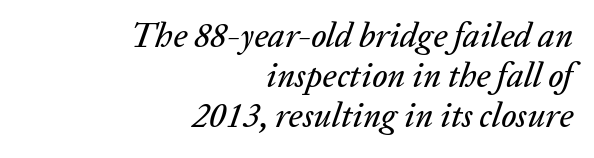
The image shows 34 px text type, italic (leaning right); set right-aligned, line spacing 1.18x, normal letter spacing, not underlined; low stroke contrast and a medium x-height.
